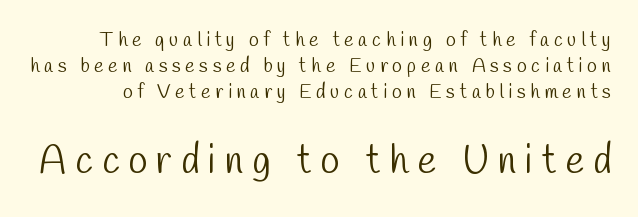
Q: Is the text bold? A: No.
Q: Is the typeface a serif or a sans-serif typeface? A: Sans-serif.
Q: Is the text underlined? A: No.
Q: Is the spacing between letters normal or unusually wide? A: Unusually wide.
Q: Is the spacing between lines tight, normal or loose? A: Normal.
Q: Which block of text is set in a larger size, the first (top) or the second (bottom)? A: The second (bottom) one.
Q: Width (condensed, normal, or wide)? A: Condensed.
Q: Stroke contrast? A: Low.
Q: x-height? A: Medium.
Q: Monospaced? A: No.
